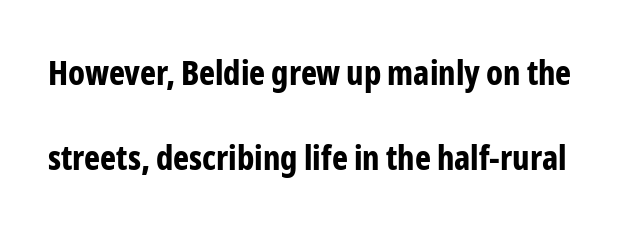
Q: Is the text bold? A: Yes.
Q: Is the text italic (slanted)? A: No, it is upright.
Q: Is the typeface a serif or a sans-serif typeface? A: Sans-serif.
Q: Is the text underlined? A: No.
Q: Is the spacing between letters normal or unusually wide? A: Normal.
Q: Is the spacing between lines tight, normal or loose? A: Loose.
Q: Width (condensed, normal, or wide)? A: Condensed.
Q: Stroke contrast? A: Low.
Q: x-height? A: Medium.
Q: Monospaced? A: No.
